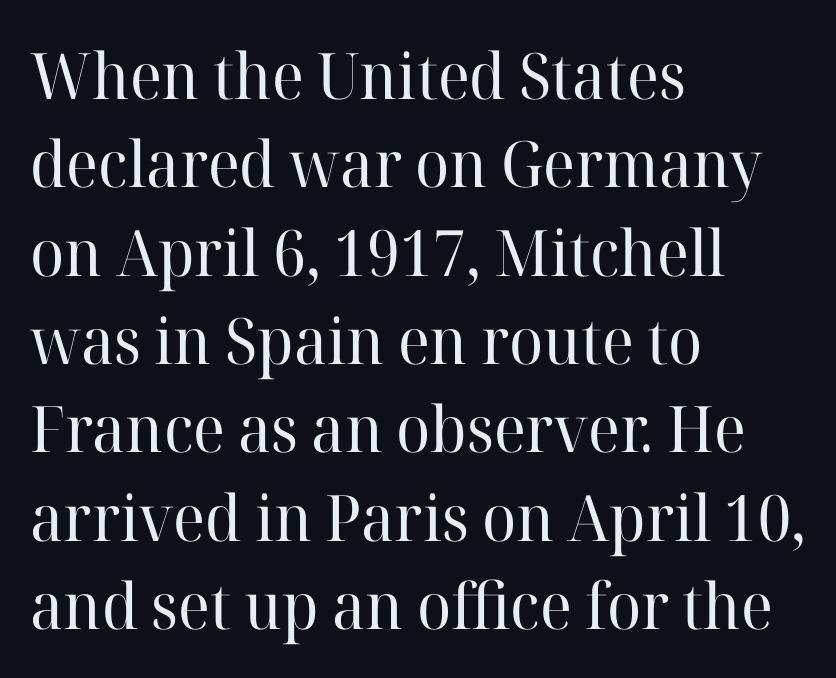
{"serif": "yes", "italic": "no", "bold": "no", "weight": "regular", "width": "normal", "stroke_contrast": "high", "x_height": "medium", "monospaced": "no", "underline": "no", "align": "left", "line_spacing": "normal", "line_spacing_ratio": 1.38, "letter_spacing": "normal", "letter_spacing_em": 0.0, "glyph_px": 64}
